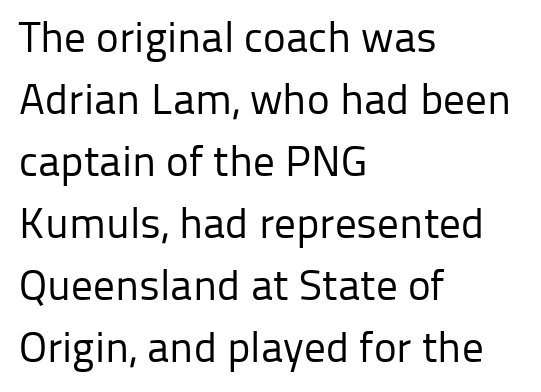
The image shows 43 px regular-weight sans-serif type, upright; set left-aligned, normal line spacing (1.44x), normal letter spacing, not underlined; low stroke contrast and a medium x-height.
